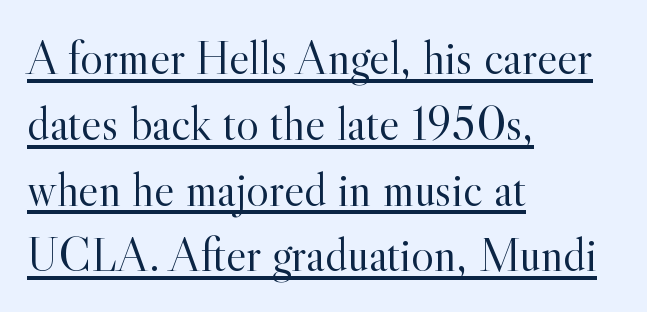
Q: Is the text bold? A: No.
Q: Is the text italic (slanted)? A: No, it is upright.
Q: Is the typeface a serif or a sans-serif typeface? A: Serif.
Q: Is the text underlined? A: Yes.
Q: How is the paragraph aligned? A: Left-aligned.
Q: Is the spacing between letters normal or unusually wide? A: Normal.
Q: Is the spacing between lines tight, normal or loose? A: Normal.
Q: Width (condensed, normal, or wide)? A: Normal.
Q: x-height? A: Small.
Q: Monospaced? A: No.
